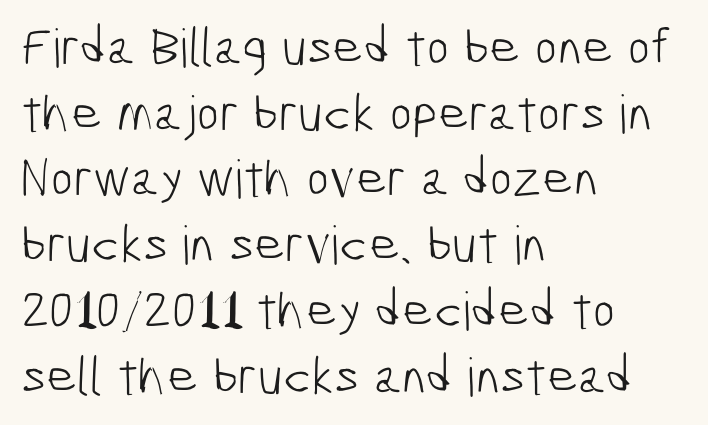
The image shows 53 px light, condensed sans-serif type; set left-aligned, line spacing 1.24x, normal letter spacing, not underlined; low stroke contrast and a medium x-height.
